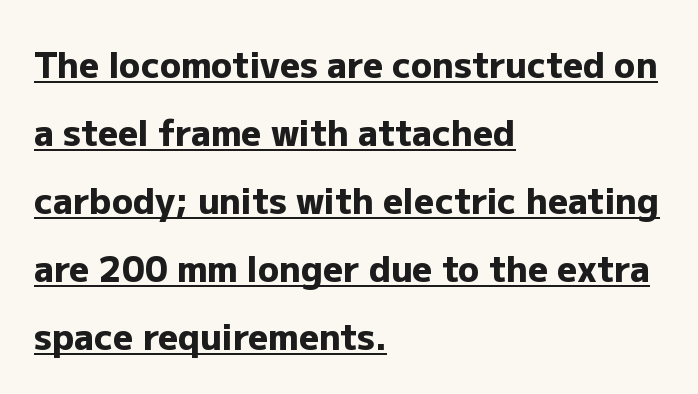
Q: Is the text bold? A: Yes.
Q: Is the text italic (slanted)? A: No, it is upright.
Q: Is the typeface a serif or a sans-serif typeface? A: Sans-serif.
Q: Is the text underlined? A: Yes.
Q: How is the paragraph aligned? A: Left-aligned.
Q: Is the spacing between letters normal or unusually wide? A: Normal.
Q: Is the spacing between lines tight, normal or loose? A: Loose.
Q: Width (condensed, normal, or wide)? A: Normal.
Q: Stroke contrast? A: Low.
Q: x-height? A: Medium.
Q: Monospaced? A: No.
